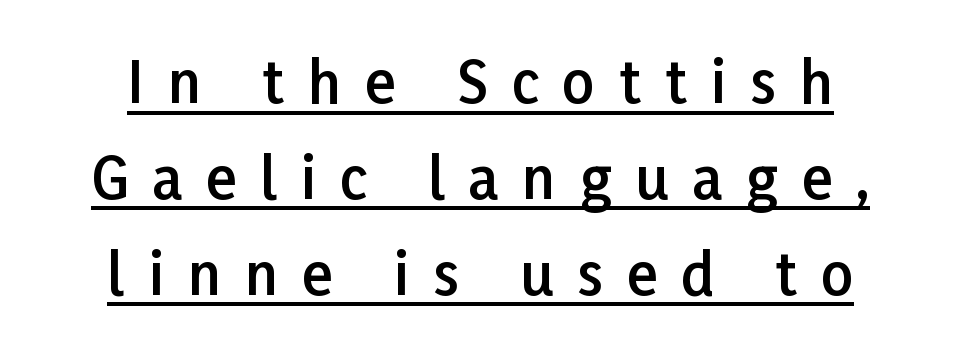
Q: Is the text bold? A: Semi-bold.
Q: Is the text italic (slanted)? A: No, it is upright.
Q: Is the typeface a serif or a sans-serif typeface? A: Sans-serif.
Q: Is the text underlined? A: Yes.
Q: Is the spacing between letters normal or unusually wide? A: Unusually wide.
Q: Is the spacing between lines tight, normal or loose? A: Normal.
Q: Width (condensed, normal, or wide)? A: Normal.
Q: Stroke contrast? A: Low.
Q: x-height? A: Medium.
Q: Monospaced? A: No.
